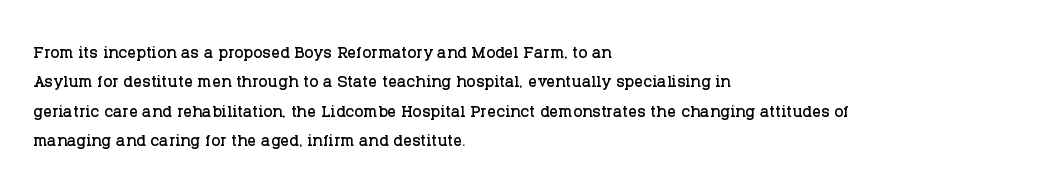
Glyph-to-glyph distance matches everyday printed text. If you drew a ruler down the left edge, every line would touch it. The letters stand upright; this is a roman face. No word sits above an underline. The line-height multiplier appears to be the usual default.
